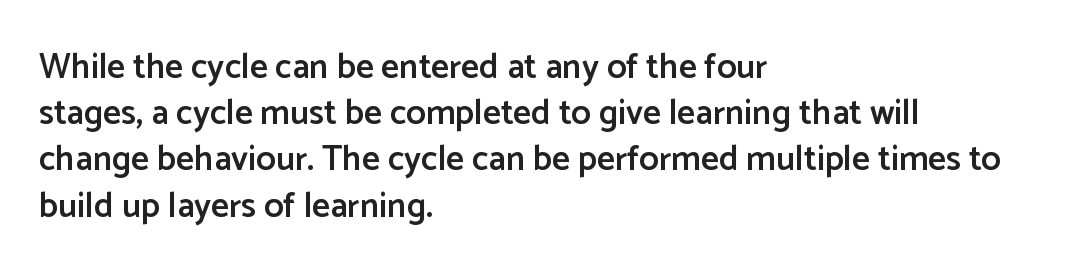
Vertical strokes here are truly vertical. Vertical spacing — default. The glyphs in this specimen are sans serif. The letterforms sit shoulder to shoulder at normal distance.
